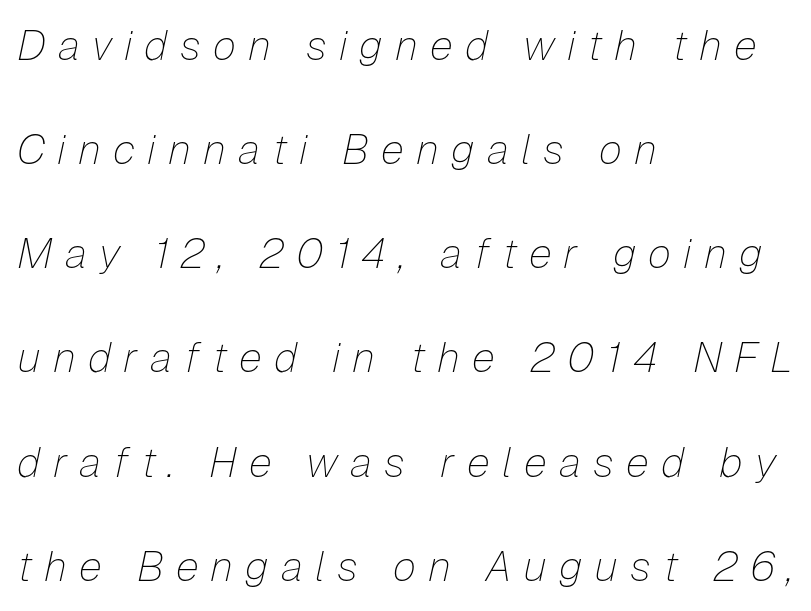
Q: Is the text bold? A: No.
Q: Is the text italic (slanted)? A: Yes, it leans right by about 12 degrees.
Q: Is the text underlined? A: No.
Q: How is the paragraph aligned? A: Left-aligned.
Q: Is the spacing between letters normal or unusually wide? A: Unusually wide.
Q: Is the spacing between lines tight, normal or loose? A: Loose.
Q: Width (condensed, normal, or wide)? A: Normal.
Q: Stroke contrast? A: Low.
Q: x-height? A: Medium.
Q: Monospaced? A: No.
